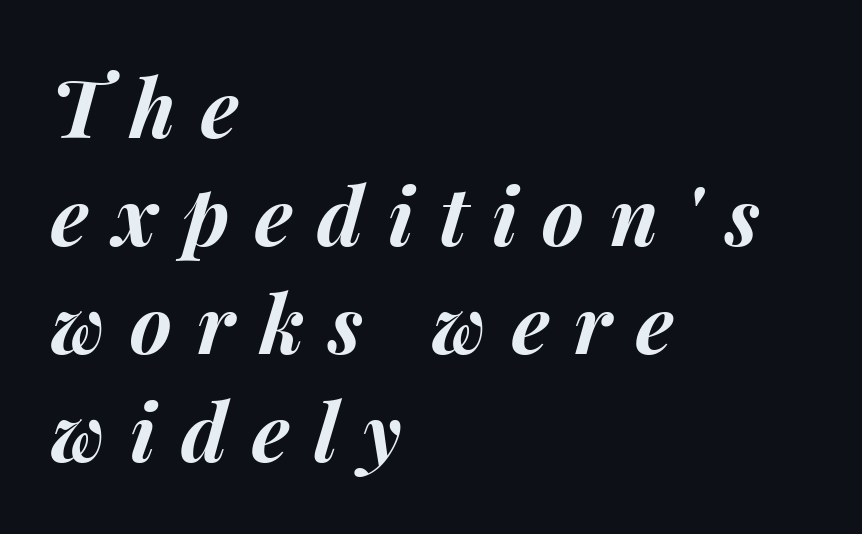
The face used here has the dense, thick strokes of a bold. Whoever set this chose a conventional vertical rhythm. Slant detected: the letters are inclined. The letters are spread apart with noticeably loose tracking. A bare baseline throughout the passage.
